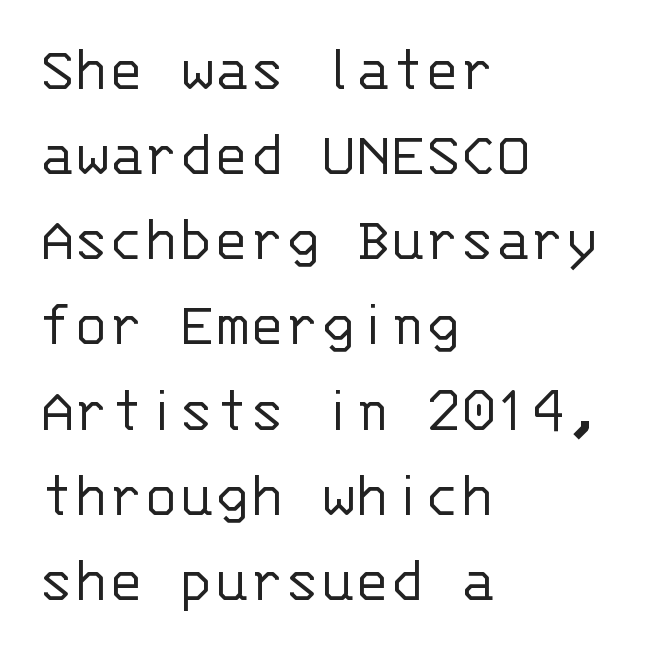
Q: Is the text bold? A: No.
Q: Is the text italic (slanted)? A: No, it is upright.
Q: Is the typeface a serif or a sans-serif typeface? A: Sans-serif.
Q: Is the text underlined? A: No.
Q: How is the paragraph aligned? A: Left-aligned.
Q: Is the spacing between letters normal or unusually wide? A: Normal.
Q: Is the spacing between lines tight, normal or loose? A: Normal.
Q: Width (condensed, normal, or wide)? A: Normal.
Q: Stroke contrast? A: Low.
Q: x-height? A: Large.
Q: Monospaced? A: Yes.
